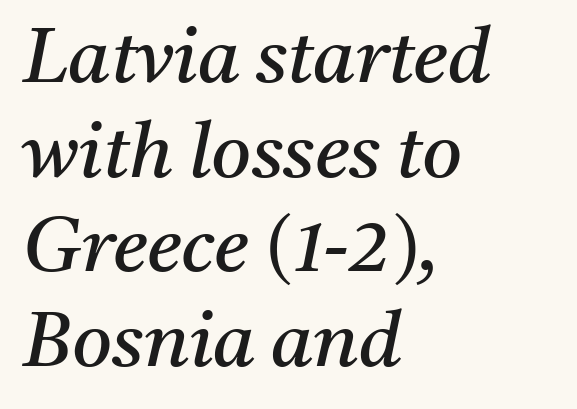
A light-to-regular cut is what we see here. Here the designer chose a conventional face with non-uniform glyph widths. You could call the tracking neutral — neither tight nor loose. Only glyphs here, with clear space below each row. Look at the bottom of the vertical strokes: they flare into serifs here.
